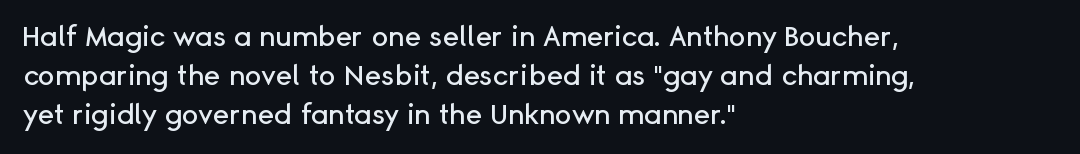
The image shows 28 px sans-serif type, upright; set left-aligned, normal line spacing (1.39x), normal letter spacing, not underlined; low stroke contrast and a medium x-height.
